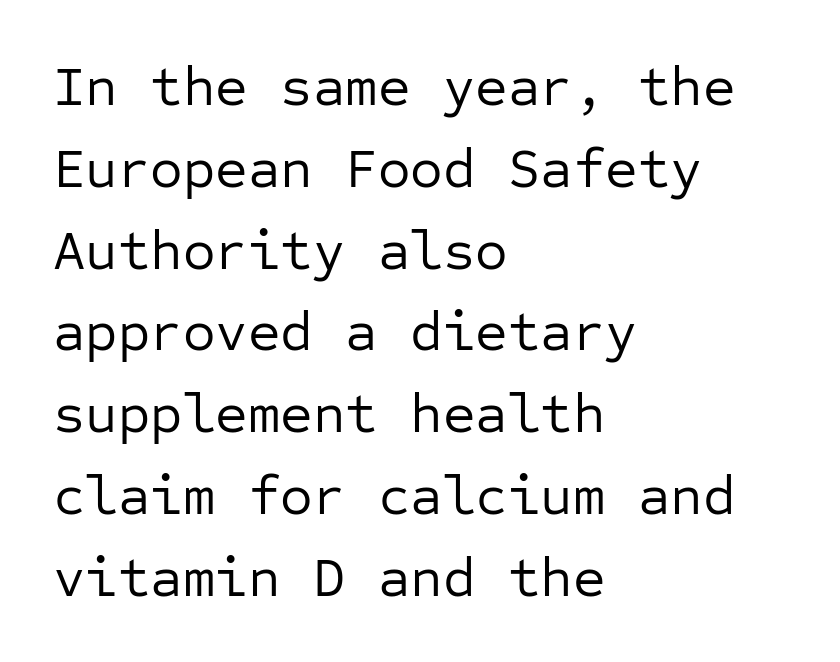
Q: Is the text bold? A: No.
Q: Is the text italic (slanted)? A: No, it is upright.
Q: Is the typeface a serif or a sans-serif typeface? A: Sans-serif.
Q: Is the text underlined? A: No.
Q: How is the paragraph aligned? A: Left-aligned.
Q: Is the spacing between letters normal or unusually wide? A: Normal.
Q: Is the spacing between lines tight, normal or loose? A: Normal.
Q: Width (condensed, normal, or wide)? A: Normal.
Q: Stroke contrast? A: Low.
Q: x-height? A: Medium.
Q: Monospaced? A: Yes.
